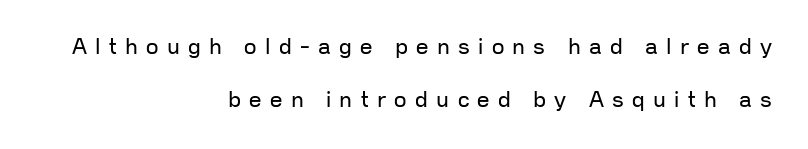
The image shows 22 px text type, upright; set right-aligned, loose line spacing (2.43x), unusually wide letter spacing (+0.38 em), not underlined.
